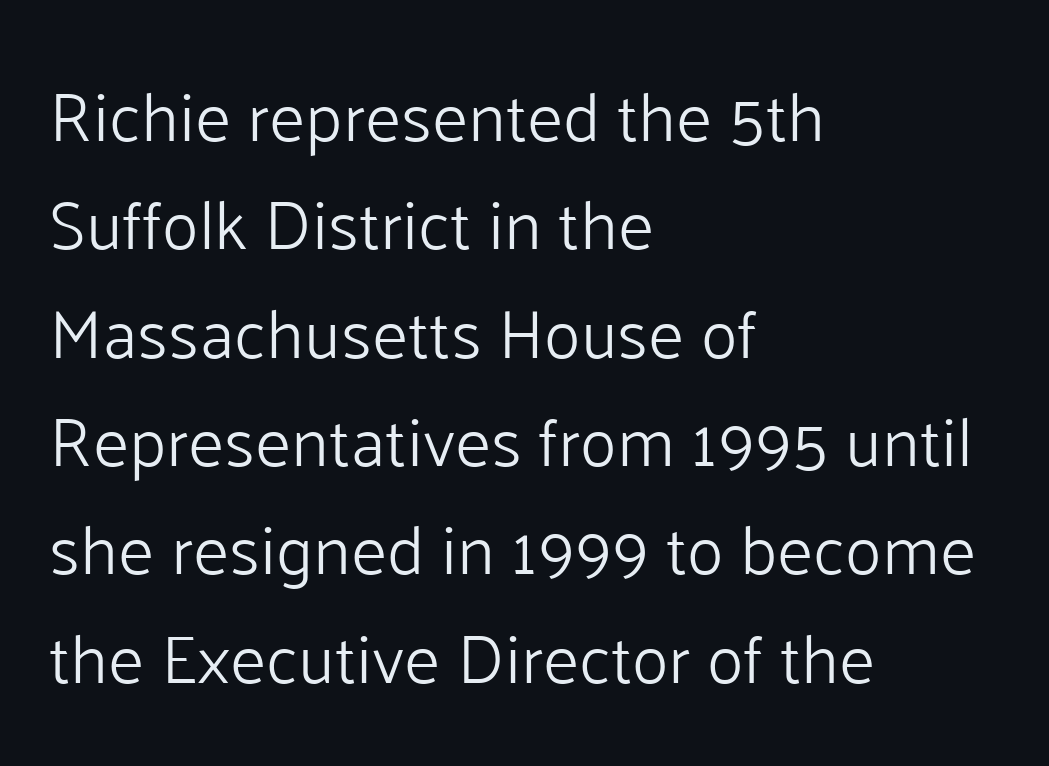
Is there much room between lines? A standard amount, neither cramped nor airy. Students, note that the glyphs here touch the page at normal intervals. Compared with a centered layout, this one pins lines to the left instead. No italicization has been applied; the sample stays upright.
